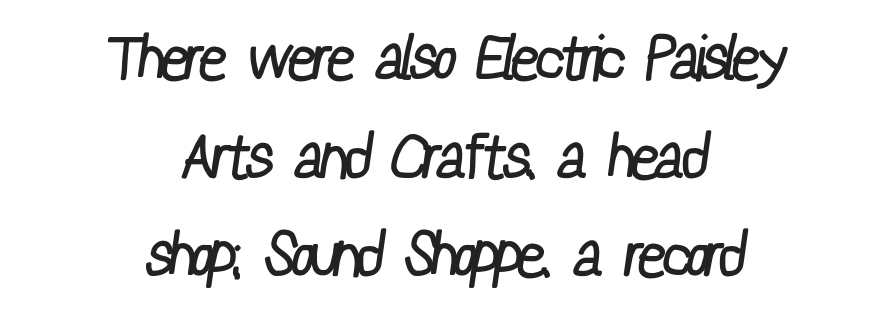
Q: Is the text bold? A: No.
Q: Is the typeface a serif or a sans-serif typeface? A: Sans-serif.
Q: Is the text underlined? A: No.
Q: How is the paragraph aligned? A: Centered.
Q: Is the spacing between letters normal or unusually wide? A: Normal.
Q: Is the spacing between lines tight, normal or loose? A: Normal.
Q: Width (condensed, normal, or wide)? A: Condensed.
Q: Stroke contrast? A: Low.
Q: x-height? A: Medium.
Q: Monospaced? A: No.
